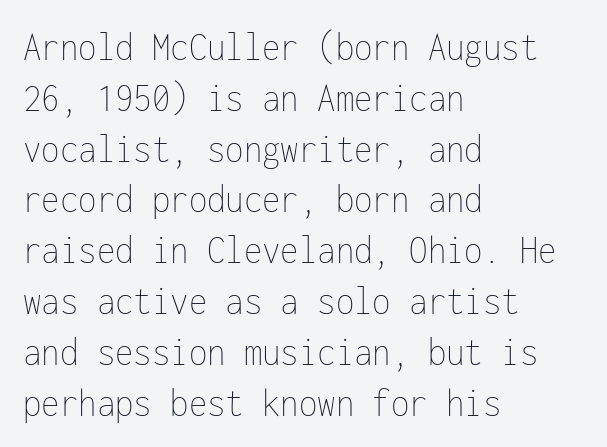
The letters look calm and open, with moderate or lighter stems. Short note: letters normally spaced. If you drew a ruler down the left edge, every line would touch it. Looks like terminal output: every glyph gets an equal slot. Underlining? Definitely not there.
